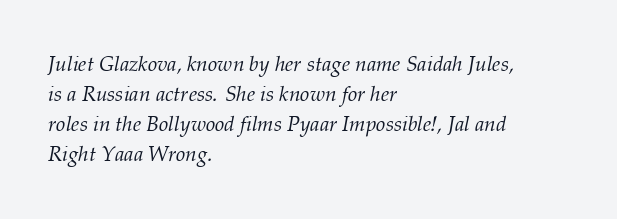
The image shows 21 px text type, italic (leaning right); set left-aligned, normal line spacing (1.43x), normal letter spacing, not underlined.
